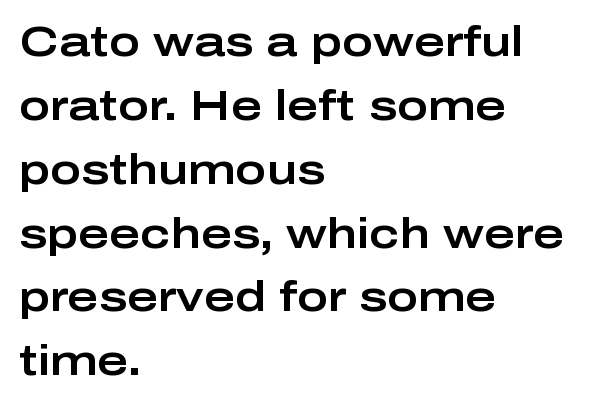
Proportional: the letters do not fall into vertical columns. Notice how the passage keeps a crisp vertical edge on the left only. How are the letters spaced? Ordinarily, with no added tracking. The text was rendered using a sans face with plain stroke endings. Decoration check: the copy has no underline. Leading: standard.
